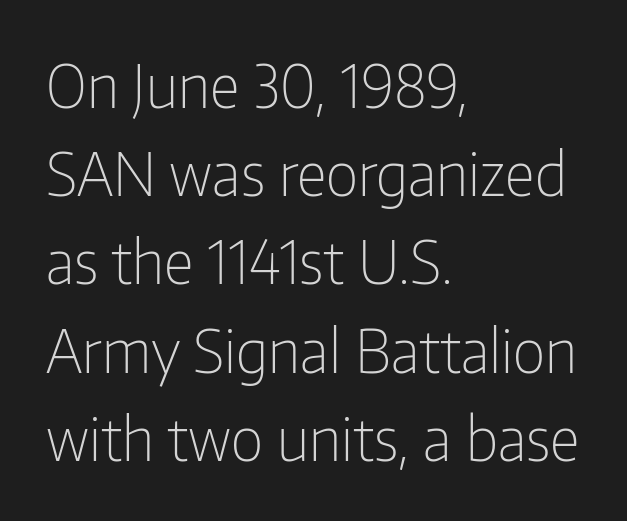
{"serif": "no", "italic": "no", "bold": "no", "weight": "light", "width": "condensed", "stroke_contrast": "low", "x_height": "medium", "monospaced": "no", "underline": "no", "align": "left", "line_spacing": "normal", "line_spacing_ratio": 1.47, "letter_spacing": "normal", "letter_spacing_em": 0.0, "glyph_px": 60}
